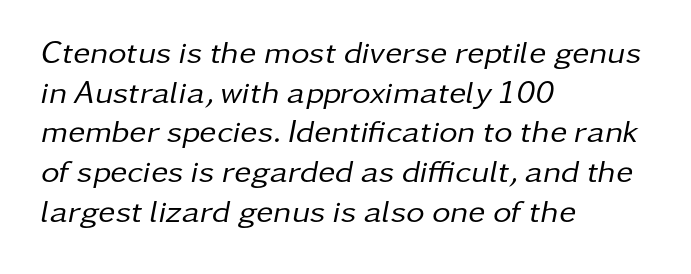
{"italic": "yes", "lean": "right", "slant_degrees": 11, "bold": "no", "weight": "regular", "width": "normal", "stroke_contrast": "low", "x_height": "medium", "monospaced": "no", "underline": "no", "align": "left", "line_spacing_ratio": 1.24, "letter_spacing": "normal", "letter_spacing_em": 0.0, "glyph_px": 32}
